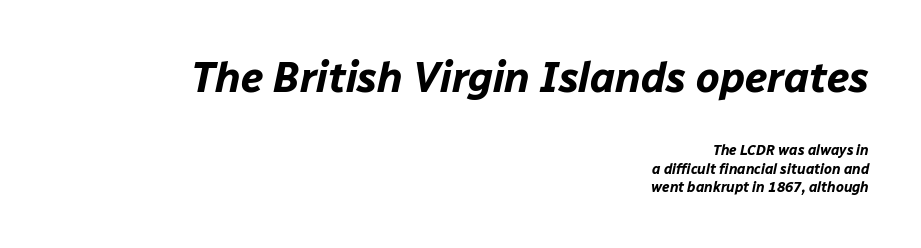
Q: Is the text bold? A: Yes.
Q: Is the text italic (slanted)? A: Yes, it leans right by about 12 degrees.
Q: Is the text underlined? A: No.
Q: How is the paragraph aligned? A: Right-aligned.
Q: Is the spacing between letters normal or unusually wide? A: Normal.
Q: Is the spacing between lines tight, normal or loose? A: Normal.
Q: Which block of text is set in a larger size, the first (top) or the second (bottom)? A: The first (top) one.
Q: Width (condensed, normal, or wide)? A: Normal.
Q: Stroke contrast? A: Low.
Q: x-height? A: Medium.
Q: Monospaced? A: No.
